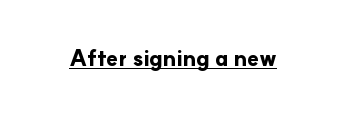
The face used here is rendered with its standard letterfit. These lines were composed using upright roman letters. Strokes here are thick enough to call this a true bold. Is there an underline? Yes — a line sits under the letters.
